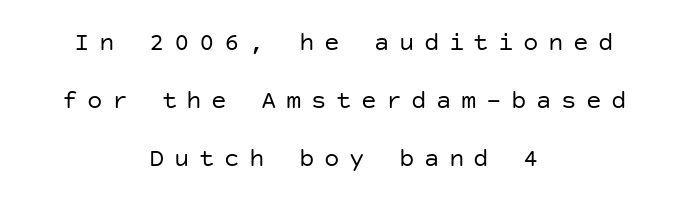
The image shows 26 px text type, upright; set centered, loose line spacing (2.24x), unusually wide letter spacing (+0.36 em), not underlined.
